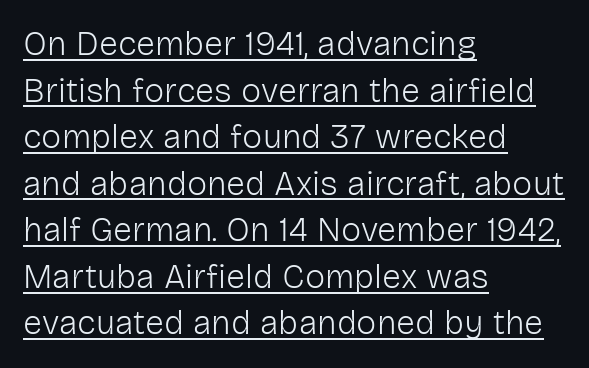
The image shows 34 px light sans-serif type, upright; set left-aligned, normal line spacing (1.37x), normal letter spacing, underlined; low stroke contrast and a medium x-height.
